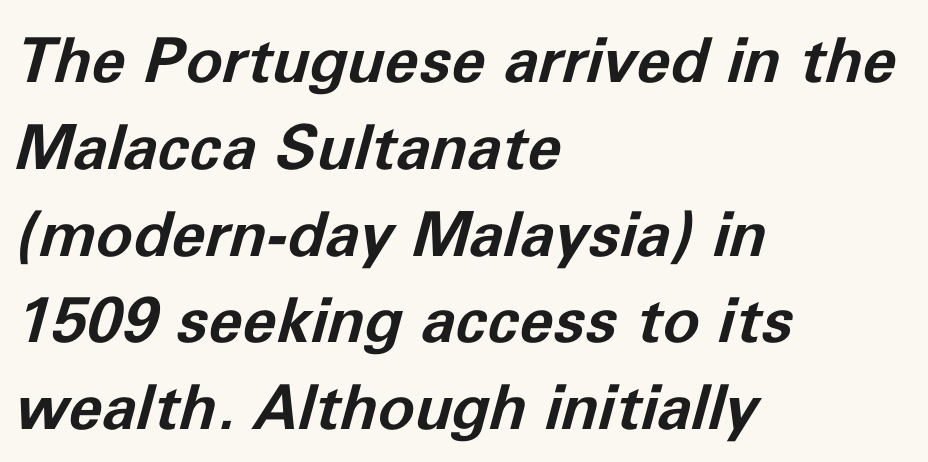
Character widths vary here, with narrow letters taking less room than wide ones. Whoever set this chose a conventional vertical rhythm. The font is running at its bold setting. The tracking reads as untouched default to a designer's eye. This sample uses an oblique cut, with every glyph tilted off the vertical. The passage is arranged the way most books set body copy — flush left.
